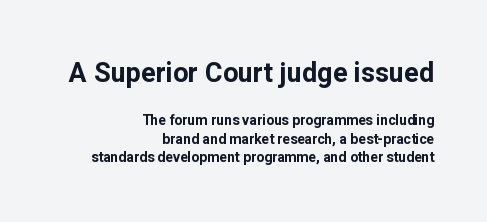
The image shows 27 px bold type, upright; set right-aligned, normal line spacing (1.32x), normal letter spacing, not underlined; the first (top) block is 1.93x larger.
